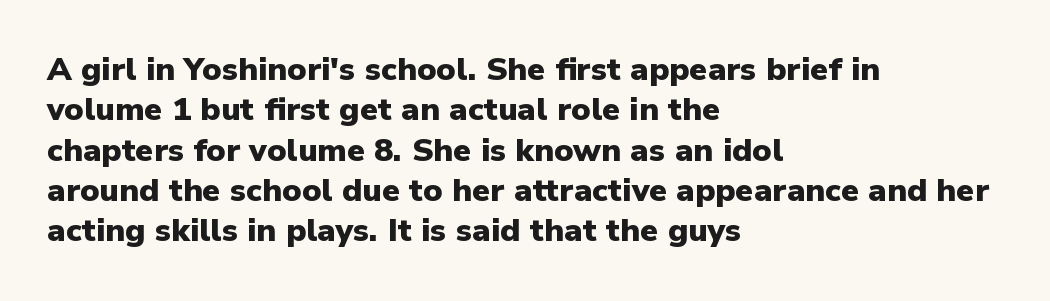
The rendering uses a moderate line-height, typical for paragraphs. What weight is shown? A full bold with thick strokes. The letters sit at their default tracking, neither squeezed nor spread. Font category for this specimen: sans-serif.
